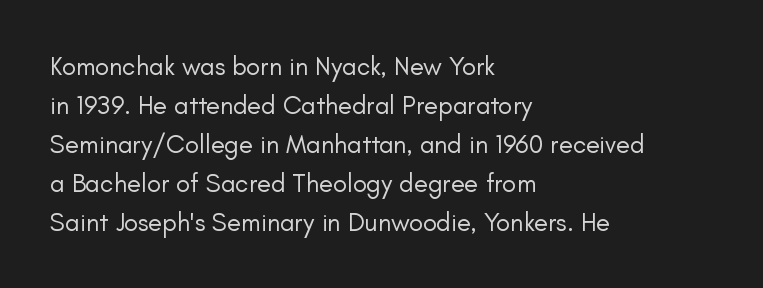
Q: Is the text bold? A: No.
Q: Is the text italic (slanted)? A: No, it is upright.
Q: Is the text underlined? A: No.
Q: How is the paragraph aligned? A: Left-aligned.
Q: Is the spacing between letters normal or unusually wide? A: Normal.
Q: Is the spacing between lines tight, normal or loose? A: Normal.
